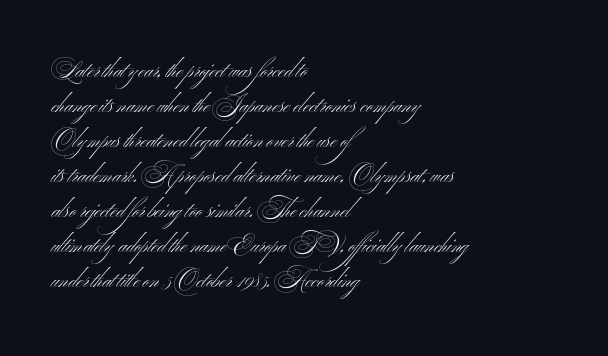
Q: Is the text bold? A: No.
Q: Is the text underlined? A: No.
Q: How is the paragraph aligned? A: Left-aligned.
Q: Is the spacing between letters normal or unusually wide? A: Normal.
Q: Is the spacing between lines tight, normal or loose? A: Normal.
